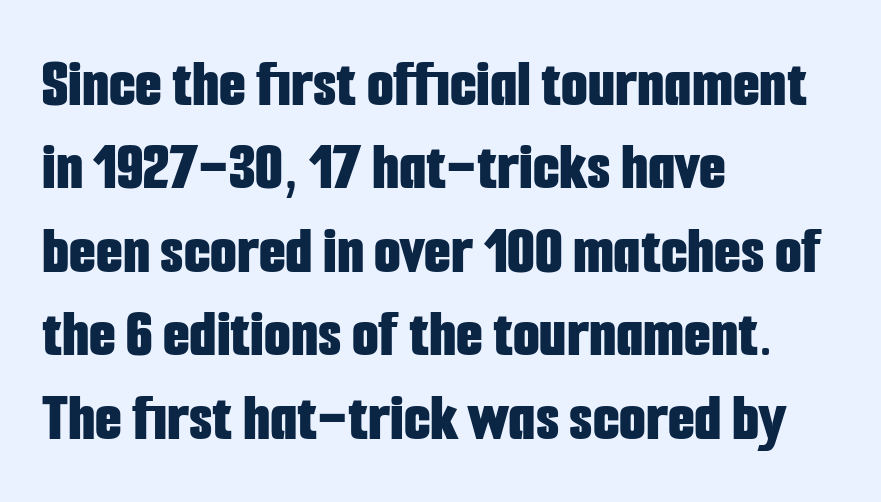
{"serif": "no", "italic": "no", "bold": "yes", "weight": "bold", "width": "condensed", "stroke_contrast": "low", "x_height": "medium", "monospaced": "no", "underline": "no", "align": "left", "line_spacing_ratio": 1.21, "letter_spacing": "normal", "letter_spacing_em": 0.0, "glyph_px": 69}
